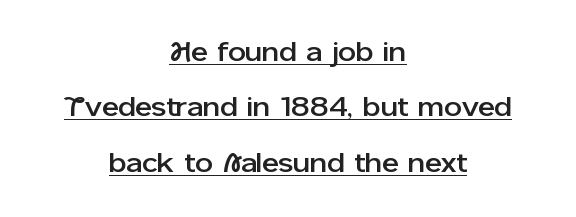
The image shows 28 px sans-serif type, upright; set centered, loose line spacing (1.98x), normal letter spacing, underlined; low stroke contrast and a medium x-height.
